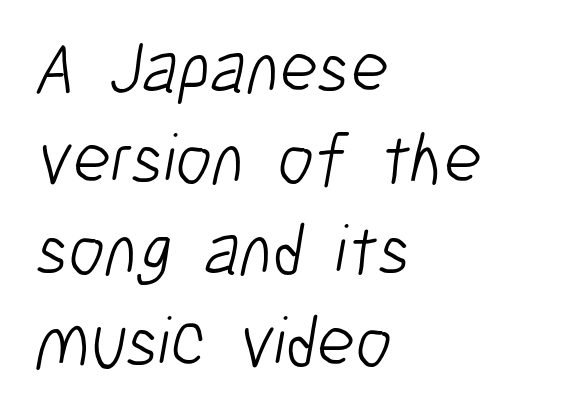
The image shows 73 px light, condensed sans-serif type; set left-aligned, normal line spacing (1.25x), normal letter spacing, not underlined; low stroke contrast and a medium x-height.
